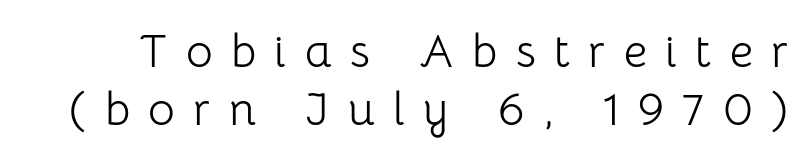
{"serif": "no", "italic": "no", "bold": "no", "weight": "light", "width": "normal", "stroke_contrast": "low", "x_height": "medium", "monospaced": "no", "underline": "no", "line_spacing": "normal", "line_spacing_ratio": 1.26, "letter_spacing": "wide", "letter_spacing_em": 0.4, "glyph_px": 46}
